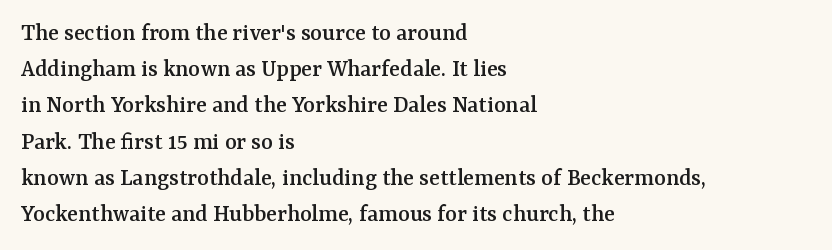
The image shows 25 px text type, upright; set left-aligned, normal line spacing (1.45x), normal letter spacing, not underlined.
